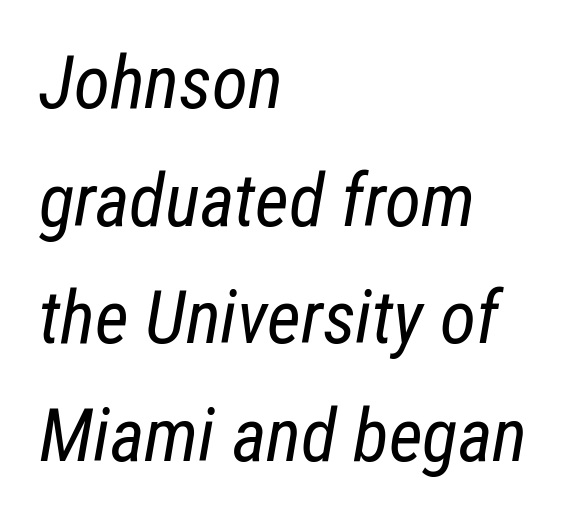
Q: Is the text bold? A: No.
Q: Is the text italic (slanted)? A: Yes, it leans right by about 12 degrees.
Q: Is the text underlined? A: No.
Q: How is the paragraph aligned? A: Left-aligned.
Q: Is the spacing between letters normal or unusually wide? A: Normal.
Q: Is the spacing between lines tight, normal or loose? A: Normal.
Q: Width (condensed, normal, or wide)? A: Condensed.
Q: Stroke contrast? A: Low.
Q: x-height? A: Medium.
Q: Monospaced? A: No.
